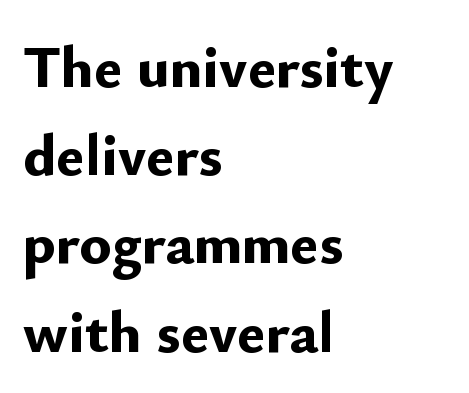
The image shows 60 px bold sans-serif type, upright; set left-aligned, normal line spacing (1.47x), normal letter spacing, not underlined; low stroke contrast and a small x-height.
